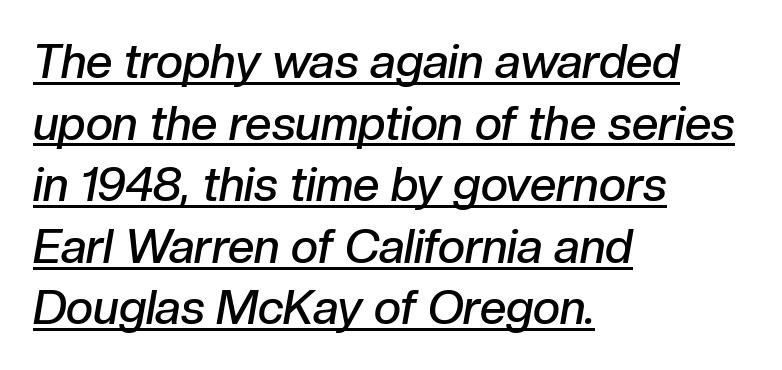
The image shows 47 px semibold type, italic (leaning right); set left-aligned, normal line spacing (1.31x), normal letter spacing, underlined; low stroke contrast and a medium x-height.
